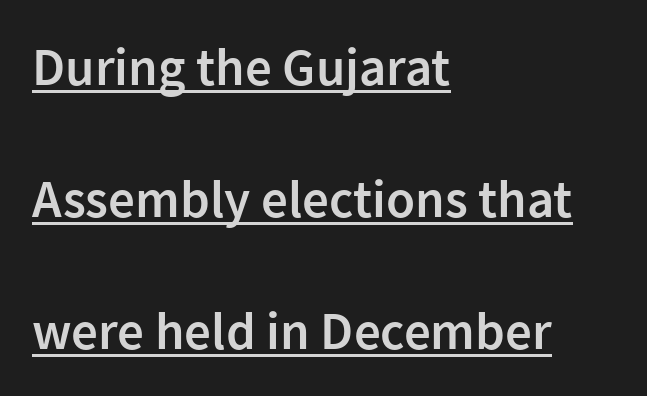
The image shows 53 px semibold sans-serif type, upright; set left-aligned, loose line spacing (2.49x), normal letter spacing, underlined; low stroke contrast and a medium x-height.
